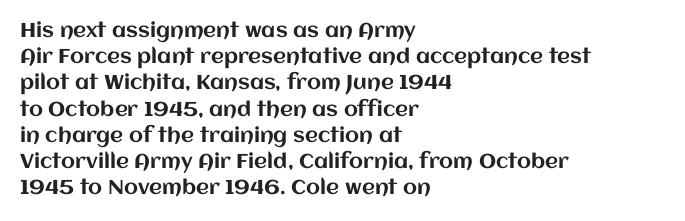
Q: Is the text italic (slanted)? A: No, it is upright.
Q: Is the text underlined? A: No.
Q: How is the paragraph aligned? A: Left-aligned.
Q: Is the spacing between letters normal or unusually wide? A: Normal.
Q: Is the spacing between lines tight, normal or loose? A: Normal.
